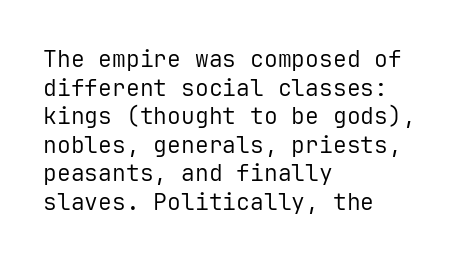
Beneath every word, the page is bare. On a weight scale, this lands at 450 or below. Look at the tracking — it's just the regular setting, nothing added. The typesetter chose a ragged-right arrangement here. Upright lettering throughout.
